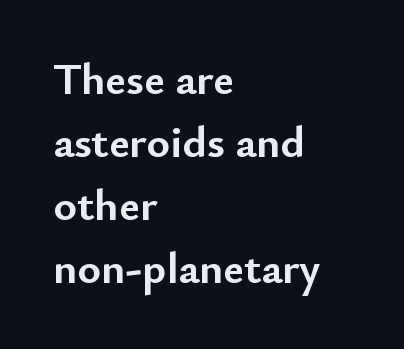
The image shows 45 px semibold sans-serif type, upright; set left-aligned, normal line spacing (1.4x), normal letter spacing, not underlined; low stroke contrast and a small x-height.
